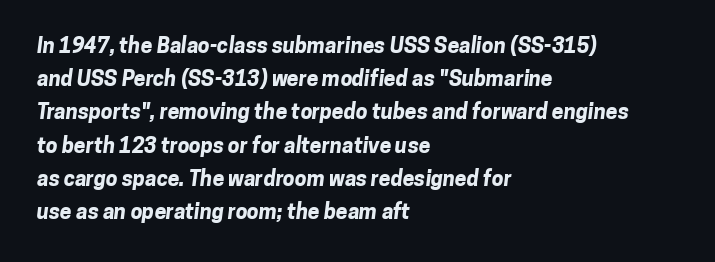
The image shows 21 px bold type; set left-aligned, normal line spacing (1.58x), normal letter spacing, not underlined.
